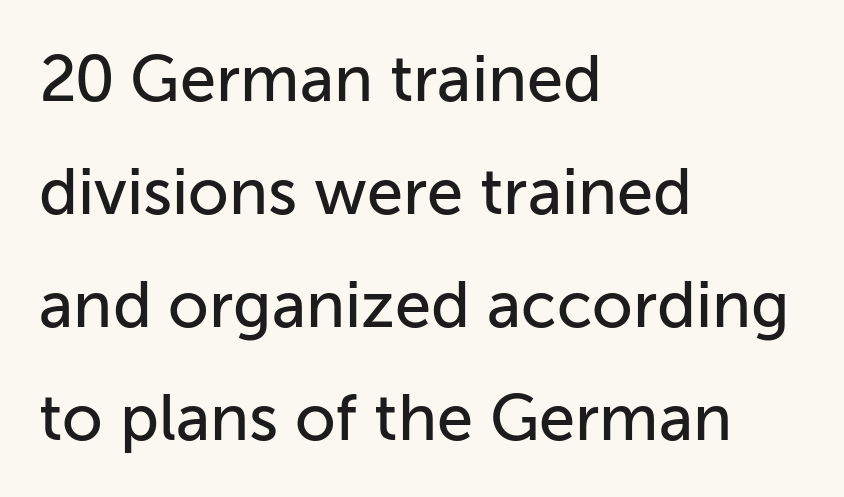
The image shows 65 px sans-serif type, upright; set left-aligned, line spacing 1.74x, normal letter spacing, not underlined; low stroke contrast and a medium x-height.
